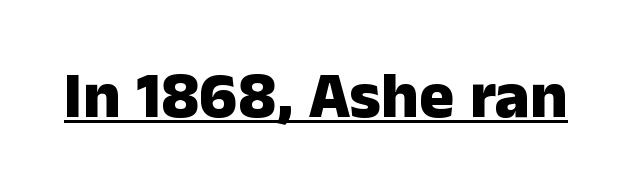
{"serif": "no", "italic": "no", "bold": "yes", "weight": "heavy", "width": "normal", "stroke_contrast": "low", "x_height": "medium", "monospaced": "no", "underline": "yes", "letter_spacing": "normal", "letter_spacing_em": 0.0, "glyph_px": 65}
